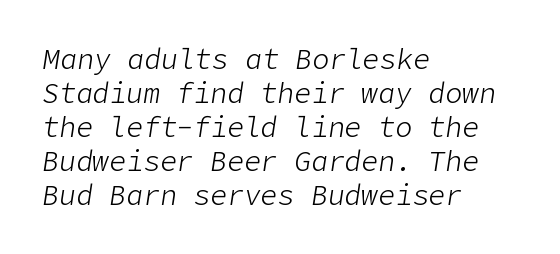
No extra tracking has been applied to these lines. Which margin do the lines hug? The left one — the right edge is uneven. The area under the type is left untouched. Stroke mass is kept to a normal reading level or below. Italic? Definitely — the glyphs are oblique.
